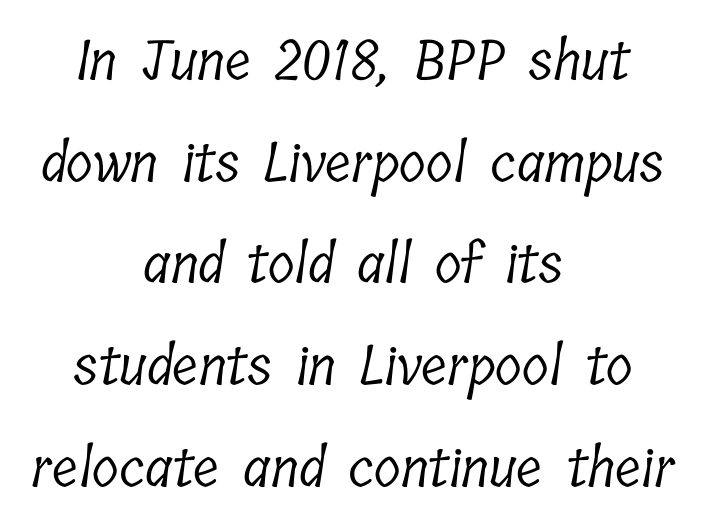
{"serif": "yes", "bold": "no", "weight": "light", "width": "condensed", "stroke_contrast": "low", "x_height": "medium", "monospaced": "no", "underline": "no", "align": "center", "line_spacing_ratio": 1.85, "letter_spacing": "normal", "letter_spacing_em": 0.0, "glyph_px": 55}
